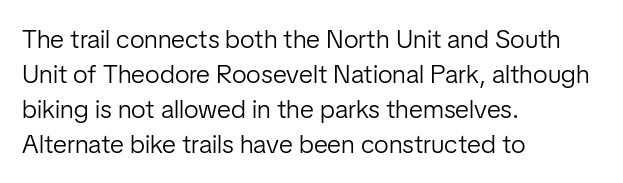
The strip under each line holds only bare page. Short note: letters normally spaced. The axis of the letterforms is exactly vertical. Line spacing here is normal. The rendering anchors every line to the left-hand side.
